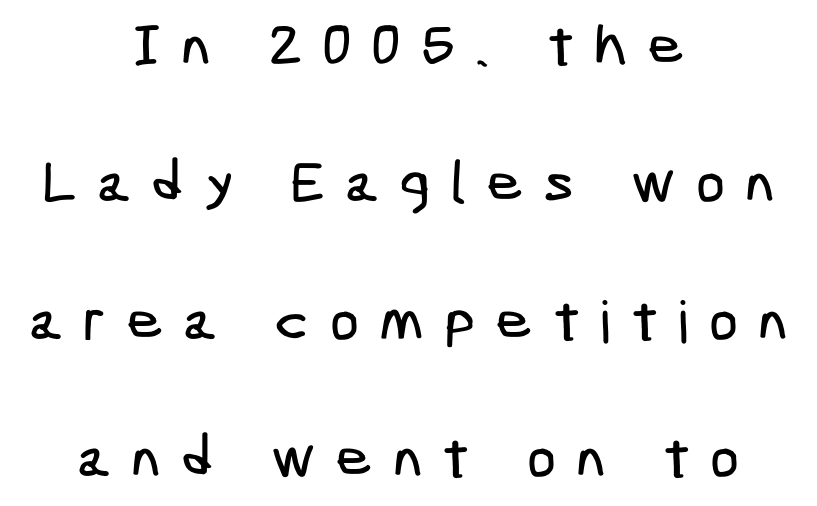
Q: Is the typeface a serif or a sans-serif typeface? A: Sans-serif.
Q: Is the text underlined? A: No.
Q: How is the paragraph aligned? A: Centered.
Q: Is the spacing between letters normal or unusually wide? A: Unusually wide.
Q: Is the spacing between lines tight, normal or loose? A: Loose.
Q: Width (condensed, normal, or wide)? A: Condensed.
Q: Stroke contrast? A: Low.
Q: x-height? A: Medium.
